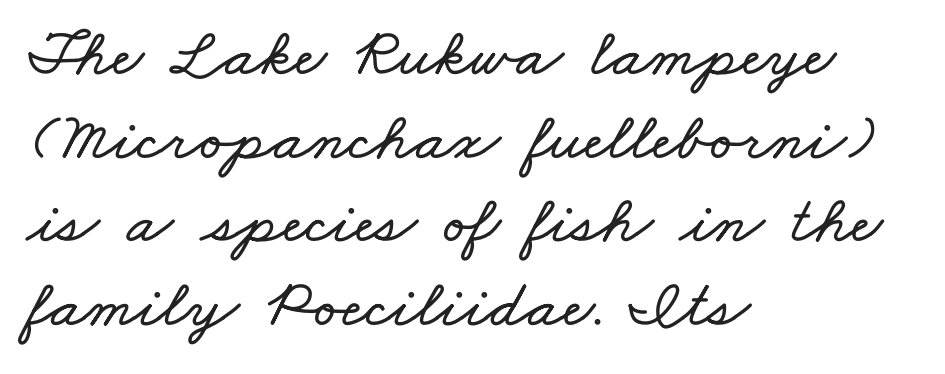
These lines are rendered in a variable-pitch font. The rendering keeps characters at their native spacing. The text block is weighted toward the left margin, trailing off unevenly rightward. Just letters on the line, the space beneath them empty.
